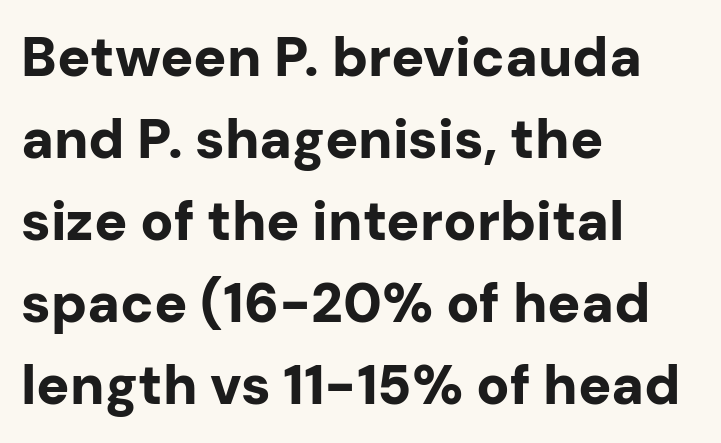
Q: Is the text bold? A: Yes.
Q: Is the text italic (slanted)? A: No, it is upright.
Q: Is the typeface a serif or a sans-serif typeface? A: Sans-serif.
Q: Is the text underlined? A: No.
Q: How is the paragraph aligned? A: Left-aligned.
Q: Is the spacing between letters normal or unusually wide? A: Normal.
Q: Is the spacing between lines tight, normal or loose? A: Normal.
Q: Width (condensed, normal, or wide)? A: Normal.
Q: Stroke contrast? A: Low.
Q: x-height? A: Medium.
Q: Monospaced? A: No.
